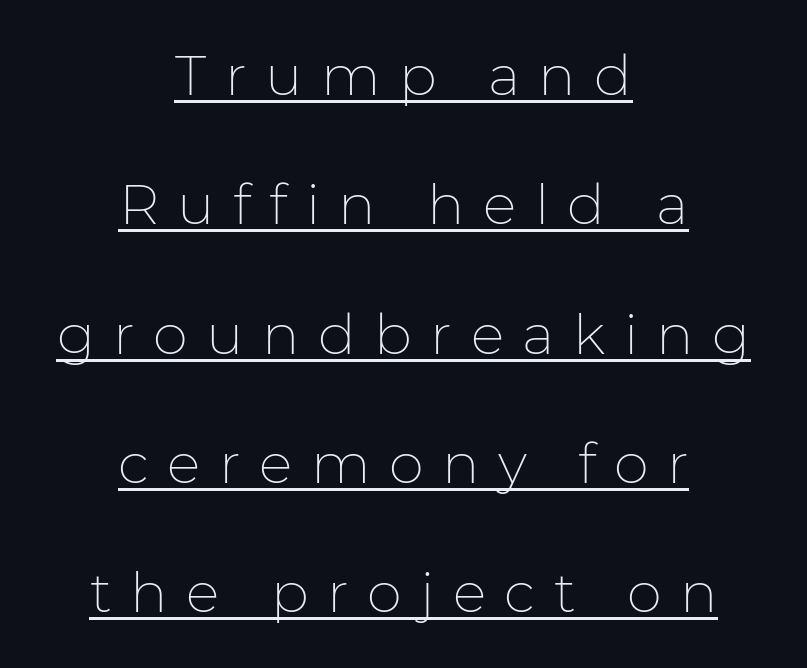
Q: Is the text bold? A: No.
Q: Is the text italic (slanted)? A: No, it is upright.
Q: Is the typeface a serif or a sans-serif typeface? A: Sans-serif.
Q: Is the text underlined? A: Yes.
Q: How is the paragraph aligned? A: Centered.
Q: Is the spacing between letters normal or unusually wide? A: Unusually wide.
Q: Is the spacing between lines tight, normal or loose? A: Loose.
Q: Width (condensed, normal, or wide)? A: Normal.
Q: Stroke contrast? A: Low.
Q: x-height? A: Medium.
Q: Monospaced? A: No.
